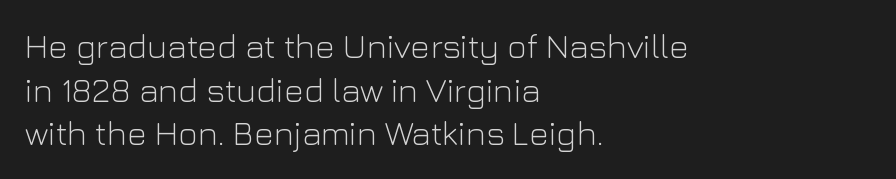
Q: Is the text bold? A: No.
Q: Is the text italic (slanted)? A: No, it is upright.
Q: Is the typeface a serif or a sans-serif typeface? A: Sans-serif.
Q: Is the text underlined? A: No.
Q: How is the paragraph aligned? A: Left-aligned.
Q: Is the spacing between letters normal or unusually wide? A: Normal.
Q: Is the spacing between lines tight, normal or loose? A: Normal.
Q: Width (condensed, normal, or wide)? A: Normal.
Q: Stroke contrast? A: Low.
Q: x-height? A: Medium.
Q: Monospaced? A: No.
